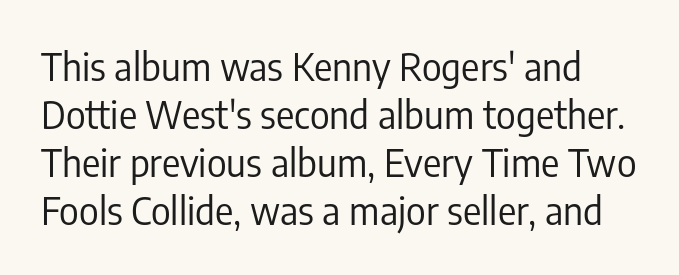
Quick note: interline space is typical. Italic? Not at all — the glyphs are vertical. This sample uses plain, unmodified letter spacing. The baseline area is clear. The text was rendered using a sans face with plain stroke endings. Stems and bowls with no extra thickness — not bold.
